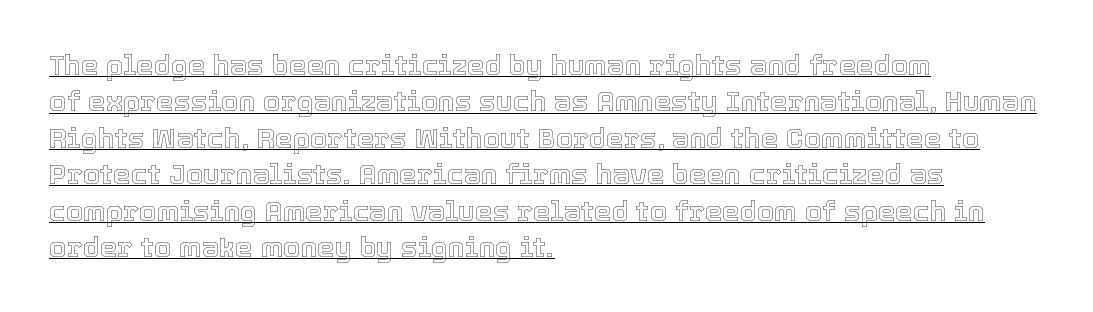
If you drew a line through each stem, it would be perfectly vertical. The designer left line spacing at the default. Beneath each row of characters lies a ruled line. Is the block centered? No — it sits flush against the left margin.
